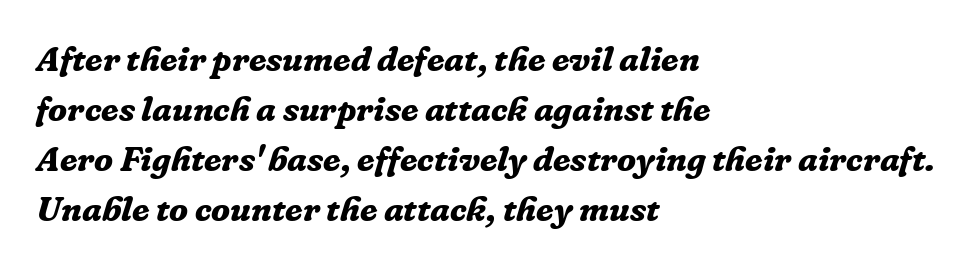
{"serif": "yes", "italic": "yes", "lean": "right", "slant_degrees": 16, "bold": "yes", "weight": "bold", "width": "normal", "stroke_contrast": "low", "x_height": "medium", "monospaced": "no", "underline": "no", "align": "left", "line_spacing": "normal", "line_spacing_ratio": 1.43, "letter_spacing": "normal", "letter_spacing_em": 0.0, "glyph_px": 35}
